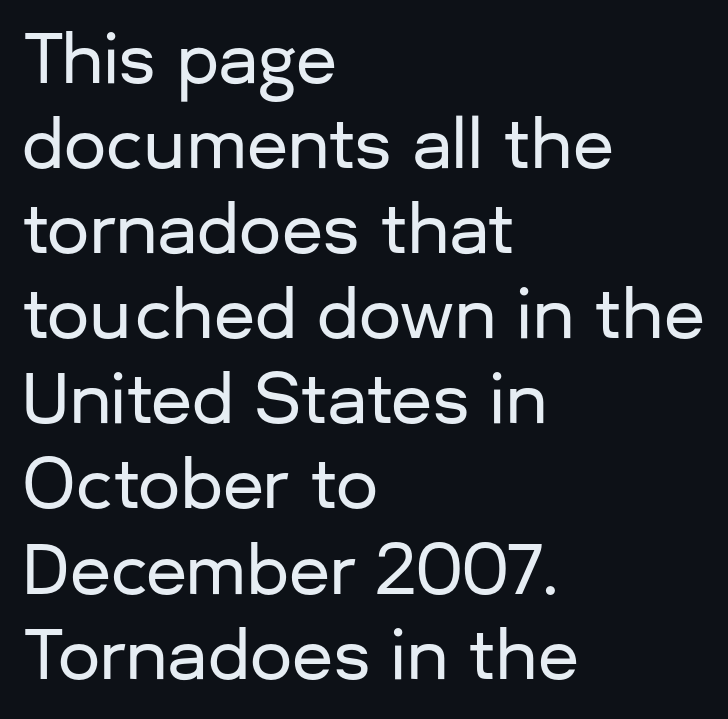
Q: Is the text italic (slanted)? A: No, it is upright.
Q: Is the typeface a serif or a sans-serif typeface? A: Sans-serif.
Q: Is the text underlined? A: No.
Q: How is the paragraph aligned? A: Left-aligned.
Q: Is the spacing between letters normal or unusually wide? A: Normal.
Q: Is the spacing between lines tight, normal or loose? A: Normal.
Q: Width (condensed, normal, or wide)? A: Normal.
Q: Stroke contrast? A: Low.
Q: x-height? A: Medium.
Q: Monospaced? A: No.
